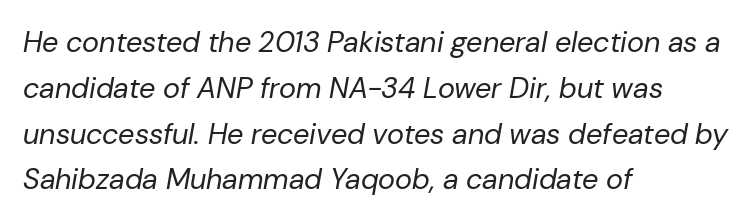
{"italic": "yes", "lean": "right", "slant_degrees": 10, "bold": "no", "weight": "regular", "width": "normal", "stroke_contrast": "low", "x_height": "medium", "monospaced": "no", "underline": "no", "align": "left", "line_spacing": "normal", "line_spacing_ratio": 1.58, "letter_spacing": "normal", "letter_spacing_em": 0.0, "glyph_px": 29}
